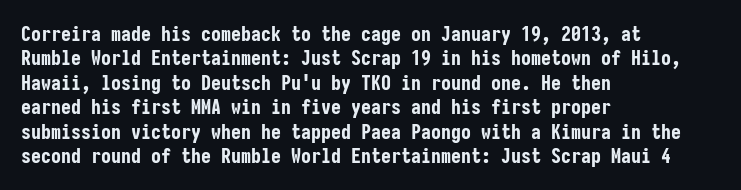
{"italic": "no", "bold": "yes", "underline": "no", "align": "left", "line_spacing_ratio": 1.22, "letter_spacing": "normal", "letter_spacing_em": 0.0, "glyph_px": 20}
